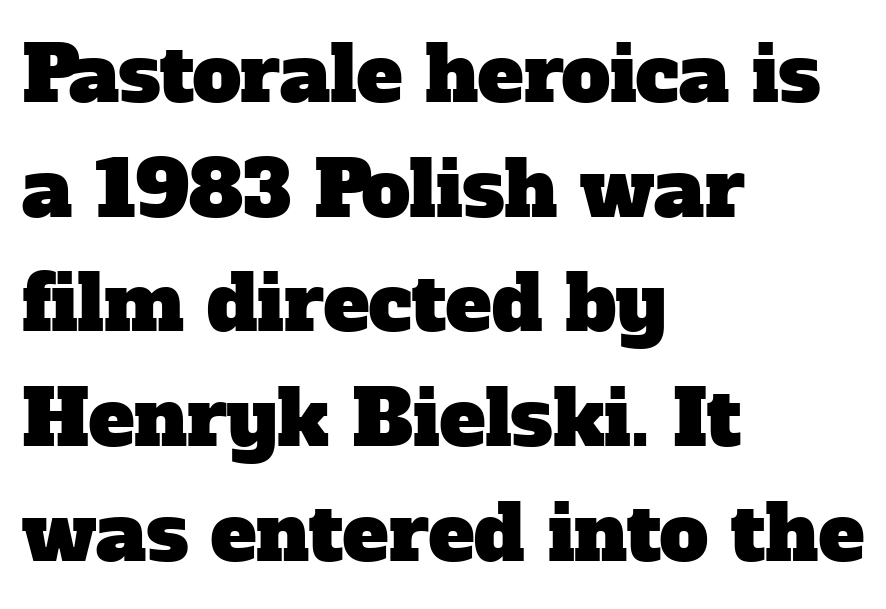
{"serif": "yes", "width": "normal", "stroke_contrast": "low", "x_height": "medium", "monospaced": "no", "underline": "no", "align": "left", "line_spacing": "normal", "line_spacing_ratio": 1.49, "letter_spacing": "normal", "letter_spacing_em": 0.0, "glyph_px": 77}
